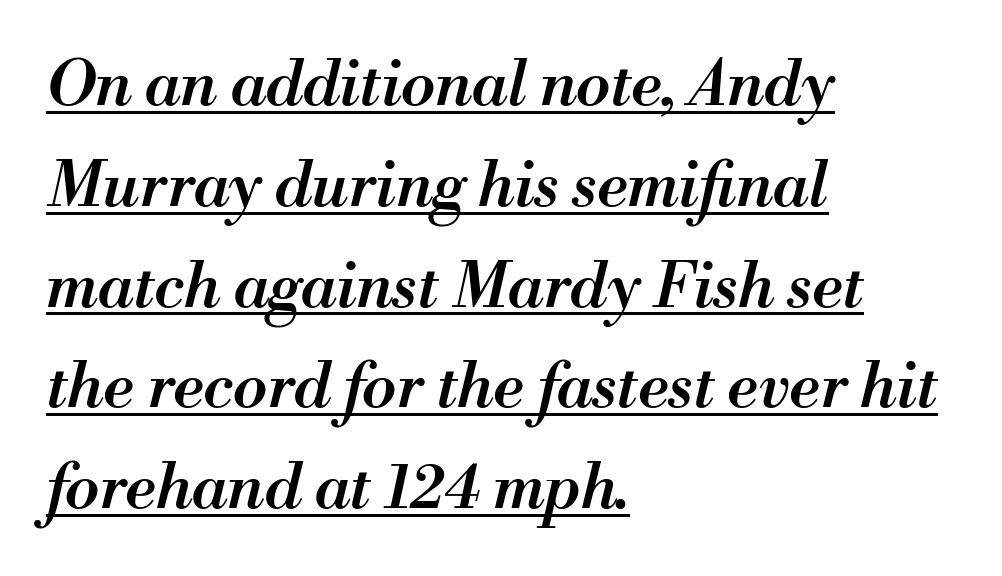
The typesetting leans somewhat heavy: a semibold. Words appear dense and cohesive because spacing is normal. A typesetter would call this proportional, since set widths differ per character. Leading: standard.
